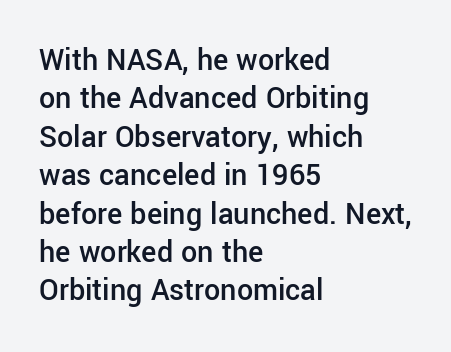
Q: Is the text bold? A: Semi-bold.
Q: Is the text italic (slanted)? A: No, it is upright.
Q: Is the typeface a serif or a sans-serif typeface? A: Sans-serif.
Q: Is the text underlined? A: No.
Q: How is the paragraph aligned? A: Left-aligned.
Q: Is the spacing between letters normal or unusually wide? A: Normal.
Q: Width (condensed, normal, or wide)? A: Normal.
Q: Stroke contrast? A: Low.
Q: x-height? A: Medium.
Q: Monospaced? A: No.
